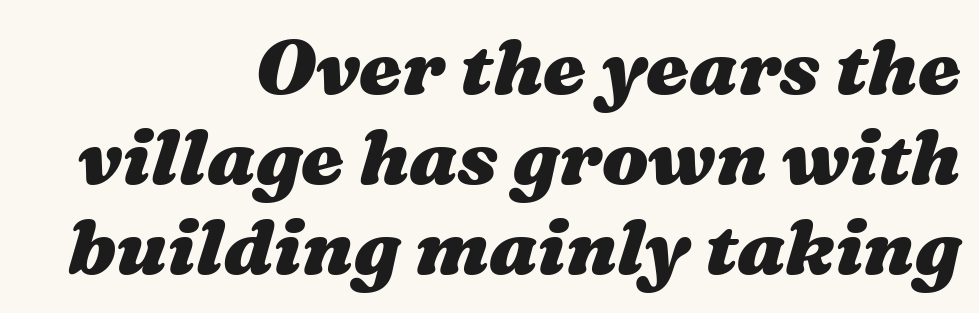
All the whitespace from short lines collects on the left. Default kerning and tracking; the words read as compact shapes. In terms of posture, this sample is oblique. I'd describe the lettering as bold — thick and assertive. The passage shown is not underscored anywhere.
